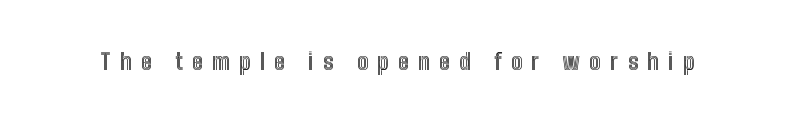
The image shows 22 px text type, upright; set unusually wide letter spacing (+0.42 em), not underlined.
